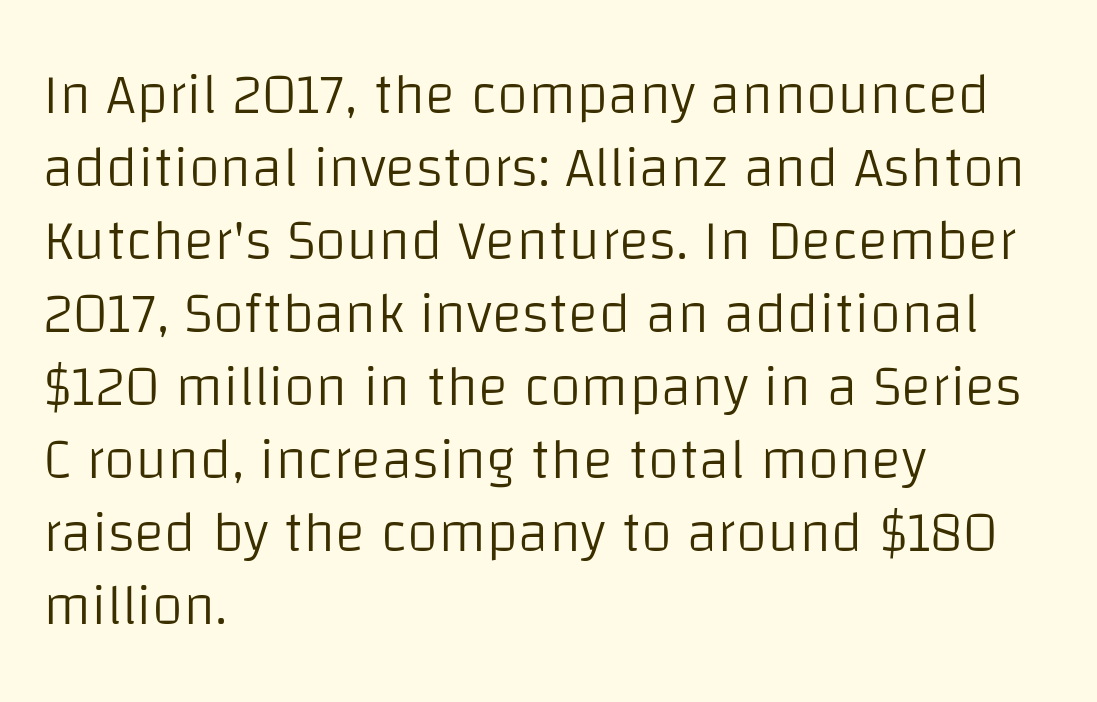
{"serif": "no", "italic": "no", "bold": "no", "weight": "light", "width": "normal", "stroke_contrast": "low", "x_height": "large", "monospaced": "no", "underline": "no", "align": "left", "line_spacing": "normal", "line_spacing_ratio": 1.28, "letter_spacing": "normal", "letter_spacing_em": 0.0, "glyph_px": 57}
